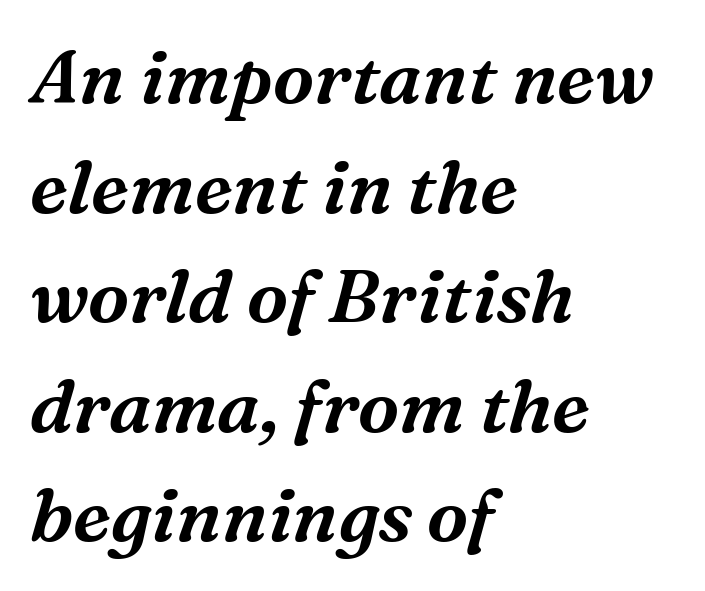
{"serif": "yes", "italic": "yes", "lean": "right", "slant_degrees": 16, "width": "normal", "stroke_contrast": "medium", "x_height": "medium", "monospaced": "no", "underline": "no", "align": "left", "line_spacing": "normal", "line_spacing_ratio": 1.48, "letter_spacing": "normal", "letter_spacing_em": 0.0, "glyph_px": 74}
